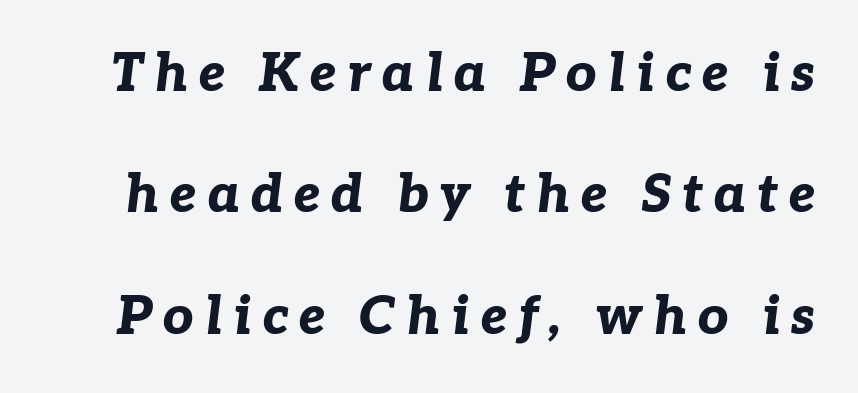
{"italic": "yes", "lean": "right", "slant_degrees": 7, "bold": "yes", "weight": "bold", "width": "normal", "stroke_contrast": "low", "x_height": "medium", "monospaced": "no", "underline": "no", "line_spacing": "loose", "line_spacing_ratio": 2.29, "letter_spacing": "wide", "letter_spacing_em": 0.2, "glyph_px": 53}
